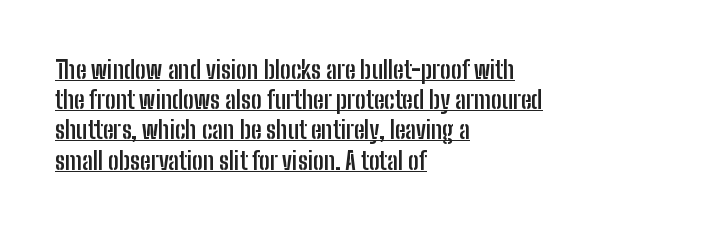
Q: Is the text bold? A: Yes.
Q: Is the text italic (slanted)? A: No, it is upright.
Q: Is the text underlined? A: Yes.
Q: How is the paragraph aligned? A: Left-aligned.
Q: Is the spacing between letters normal or unusually wide? A: Normal.
Q: Is the spacing between lines tight, normal or loose? A: Normal.
